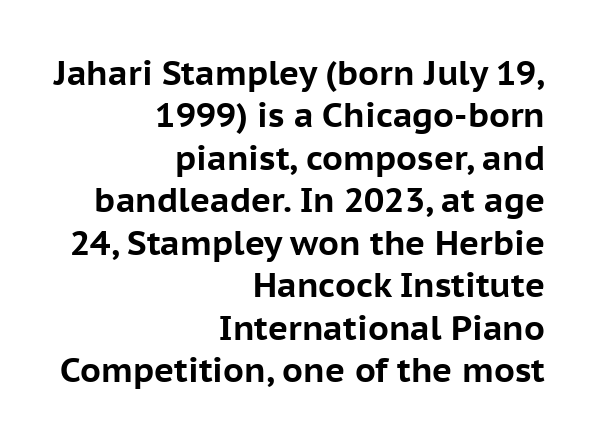
Q: Is the text bold? A: Yes.
Q: Is the text italic (slanted)? A: No, it is upright.
Q: Is the typeface a serif or a sans-serif typeface? A: Sans-serif.
Q: Is the text underlined? A: No.
Q: How is the paragraph aligned? A: Right-aligned.
Q: Is the spacing between letters normal or unusually wide? A: Normal.
Q: Is the spacing between lines tight, normal or loose? A: Normal.
Q: Width (condensed, normal, or wide)? A: Normal.
Q: Stroke contrast? A: Low.
Q: x-height? A: Medium.
Q: Monospaced? A: No.
